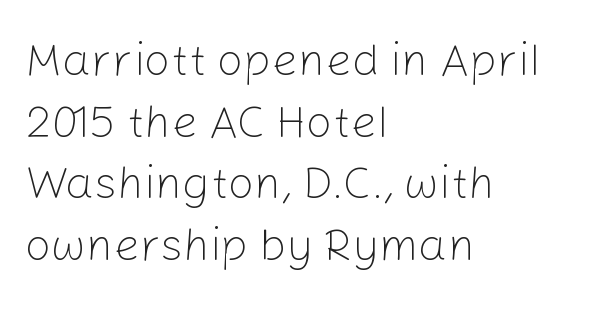
Q: Is the text bold? A: No.
Q: Is the text italic (slanted)? A: No, it is upright.
Q: Is the typeface a serif or a sans-serif typeface? A: Sans-serif.
Q: Is the text underlined? A: No.
Q: How is the paragraph aligned? A: Left-aligned.
Q: Is the spacing between letters normal or unusually wide? A: Normal.
Q: Is the spacing between lines tight, normal or loose? A: Normal.
Q: Width (condensed, normal, or wide)? A: Normal.
Q: Stroke contrast? A: Low.
Q: x-height? A: Medium.
Q: Monospaced? A: No.
